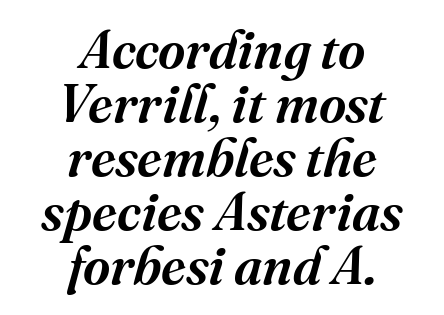
Leading: reduced. A centered setting, common on invitations and titles, is used for this passage. When letters slant like this, we call the style italic. Nobody drew a line under any word here. Standard letterfit; no display-style spreading of the glyphs. This is serif lettering, the kind often seen in printed books.
